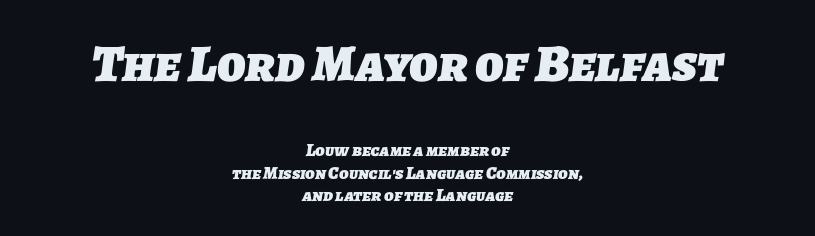
{"serif": "no", "bold": "yes", "weight": "heavy", "width": "normal", "stroke_contrast": "low", "x_height": "medium", "monospaced": "no", "underline": "no", "align": "center", "line_spacing": "normal", "line_spacing_ratio": 1.27, "letter_spacing": "normal", "letter_spacing_em": 0.0, "larger_block": "first", "size_ratio": 2.94, "glyph_px": 53}
